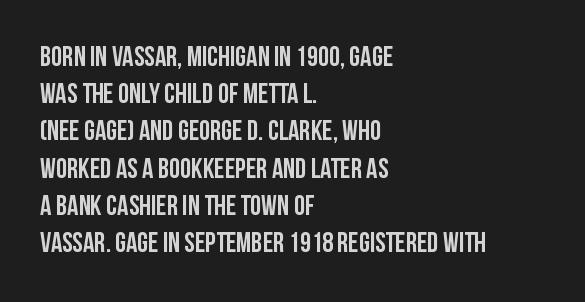
Q: Is the text italic (slanted)? A: No, it is upright.
Q: Is the typeface a serif or a sans-serif typeface? A: Sans-serif.
Q: Is the text underlined? A: No.
Q: How is the paragraph aligned? A: Left-aligned.
Q: Is the spacing between letters normal or unusually wide? A: Normal.
Q: Is the spacing between lines tight, normal or loose? A: Normal.
Q: Width (condensed, normal, or wide)? A: Condensed.
Q: Stroke contrast? A: Low.
Q: x-height? A: Large.
Q: Monospaced? A: No.
